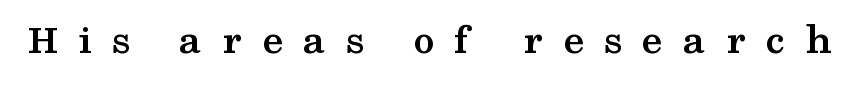
Q: Is the text bold? A: Yes.
Q: Is the text italic (slanted)? A: No, it is upright.
Q: Is the typeface a serif or a sans-serif typeface? A: Serif.
Q: Is the text underlined? A: No.
Q: Is the spacing between letters normal or unusually wide? A: Unusually wide.
Q: Width (condensed, normal, or wide)? A: Wide.
Q: Stroke contrast? A: Medium.
Q: x-height? A: Medium.
Q: Monospaced? A: No.
